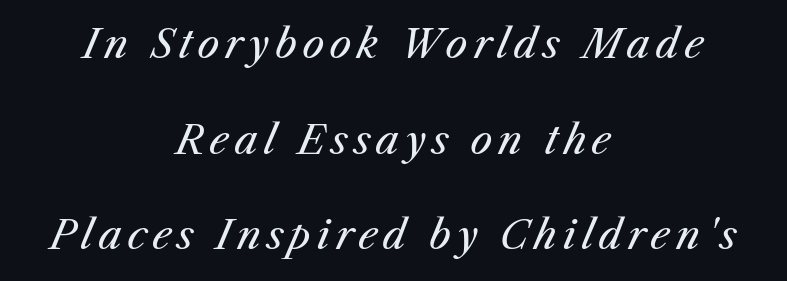
The image shows 39 px regular-weight type, italic (leaning right); set centered, loose line spacing (2.45x), not underlined; medium stroke contrast and a medium x-height.
